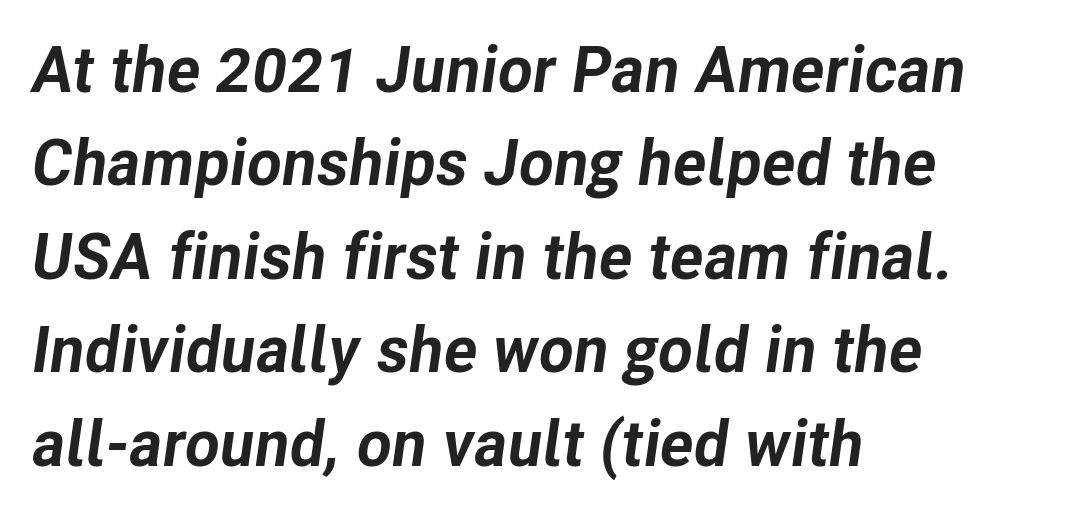
Q: Is the text bold? A: Yes.
Q: Is the text italic (slanted)? A: Yes, it leans right by about 8 degrees.
Q: Is the text underlined? A: No.
Q: How is the paragraph aligned? A: Left-aligned.
Q: Is the spacing between letters normal or unusually wide? A: Normal.
Q: Is the spacing between lines tight, normal or loose? A: Normal.
Q: Width (condensed, normal, or wide)? A: Normal.
Q: Stroke contrast? A: Low.
Q: x-height? A: Medium.
Q: Monospaced? A: No.
